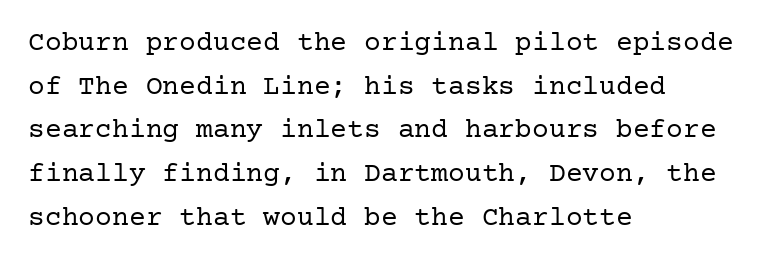
The image shows 28 px regular-weight serif type, upright; set left-aligned, normal line spacing (1.56x), normal letter spacing, not underlined; low stroke contrast and a medium x-height.
